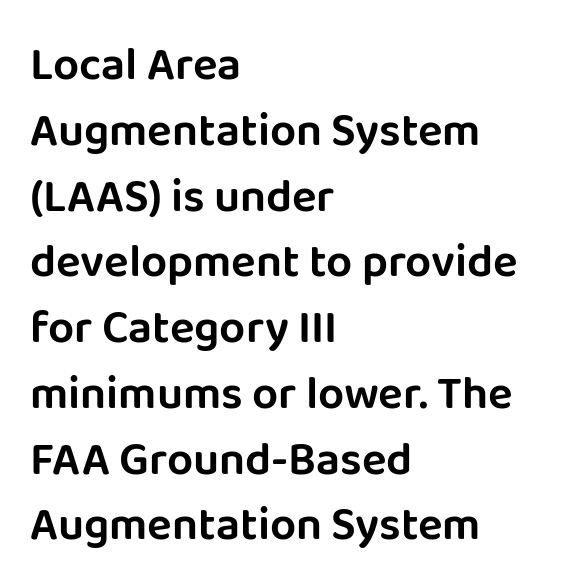
How are the letters spaced? Ordinarily, with no added tracking. The specimen reads as upright at a glance. The letters carry no serifs — their stems end cleanly without finishing strokes. Regular leading. This rendering features lettering with no underline. Horizontal alignment here is leftward, the default for most running prose.
